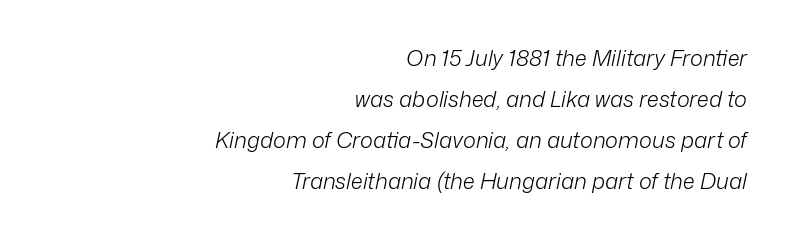
The image shows 22 px text type, italic (leaning right); set right-aligned, line spacing 1.86x, normal letter spacing, not underlined.
